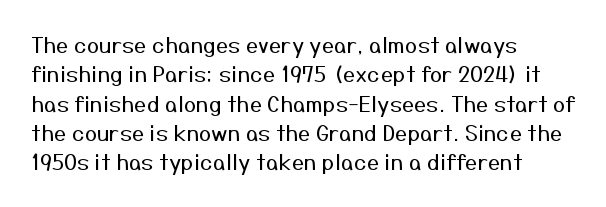
Q: Is the text bold? A: No.
Q: Is the text italic (slanted)? A: No, it is upright.
Q: Is the text underlined? A: No.
Q: How is the paragraph aligned? A: Left-aligned.
Q: Is the spacing between letters normal or unusually wide? A: Normal.
Q: Is the spacing between lines tight, normal or loose? A: Normal.
